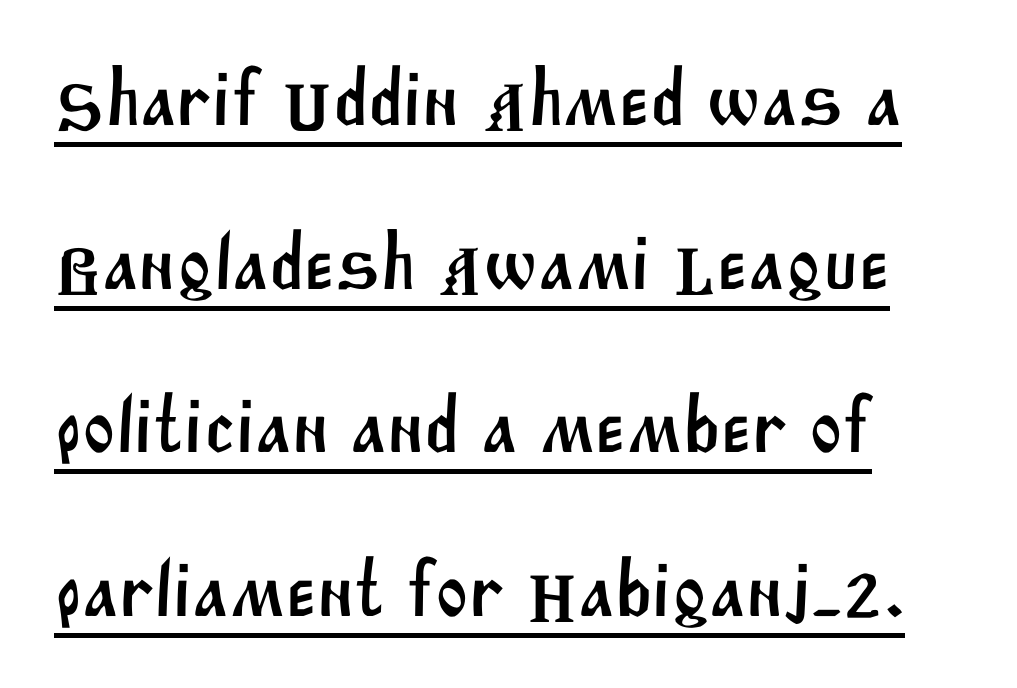
The image shows 79 px sans-serif type; set left-aligned, loose line spacing (2.07x), normal letter spacing, underlined; medium stroke contrast and a large x-height.
